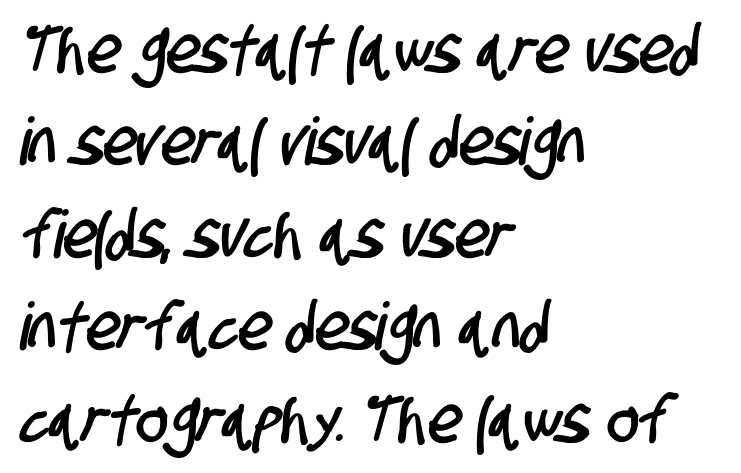
The image shows 66 px condensed sans-serif type; set left-aligned, normal line spacing (1.4x), normal letter spacing, not underlined; low stroke contrast and a large x-height.
